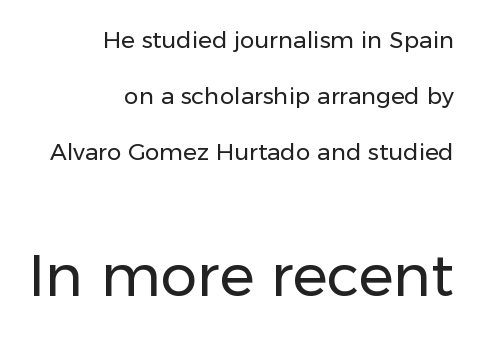
The image shows 58 px regular-weight sans-serif type, upright; set right-aligned, loose line spacing (2.43x), normal letter spacing, not underlined; the second (bottom) block is 2.52x larger; low stroke contrast and a medium x-height.
